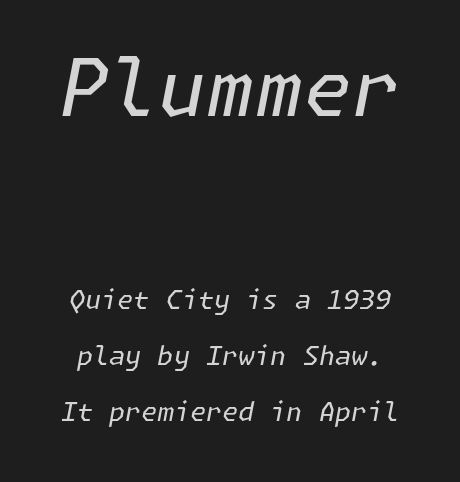
Q: Is the text bold? A: No.
Q: Is the text italic (slanted)? A: Yes, it leans right by about 11 degrees.
Q: Is the text underlined? A: No.
Q: Is the spacing between letters normal or unusually wide? A: Normal.
Q: Is the spacing between lines tight, normal or loose? A: Loose.
Q: Which block of text is set in a larger size, the first (top) or the second (bottom)? A: The first (top) one.
Q: Width (condensed, normal, or wide)? A: Normal.
Q: Stroke contrast? A: Low.
Q: x-height? A: Medium.
